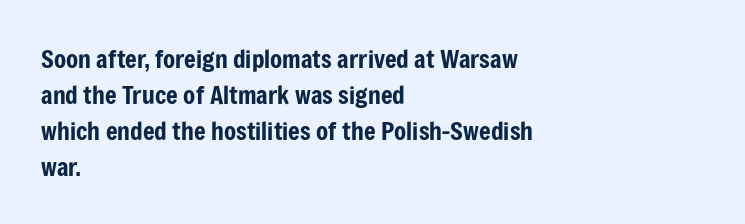
Q: Is the text italic (slanted)? A: No, it is upright.
Q: Is the text underlined? A: No.
Q: How is the paragraph aligned? A: Left-aligned.
Q: Is the spacing between letters normal or unusually wide? A: Normal.
Q: Is the spacing between lines tight, normal or loose? A: Normal.
